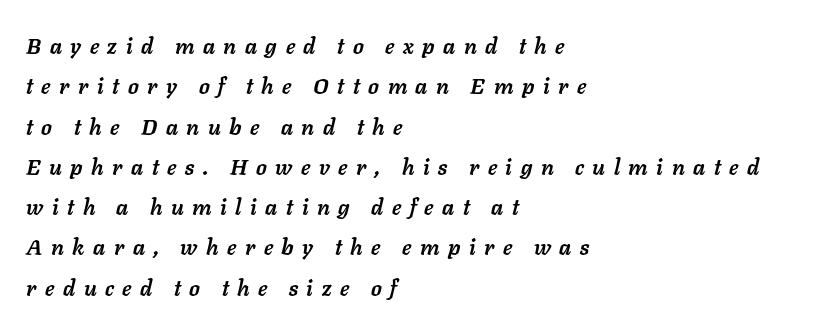
The area under the type is left untouched. The glyphs look as if they've been sheared to an angle. Characters follow at a spacing far wider than the type designer built in. This is heavy type, rendered in bold. Casual observation: everything's shoved over to the left.
